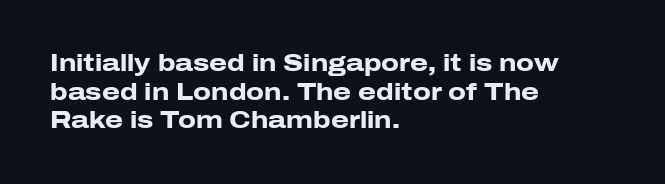
The image shows 23 px bold type, upright; set left-aligned, normal line spacing (1.25x), normal letter spacing, not underlined.
